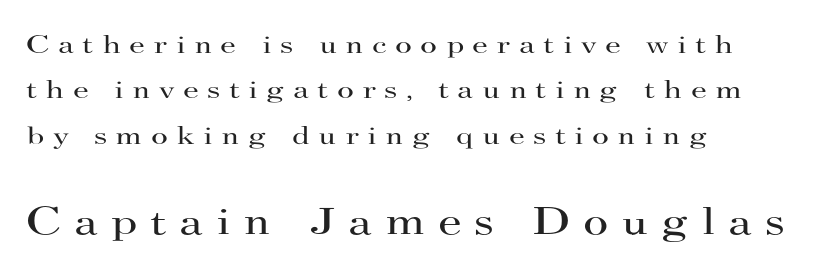
Caption: expanded tracking, letters set apart. A clean baseline with only descenders dipping below it. Nothing heavy about these letters — not bold at all. Serifs: yes, visible at the terminals of the letterforms. Alignment: flush left.
